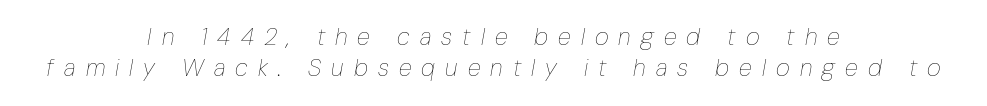
Q: Is the text bold? A: No.
Q: Is the text italic (slanted)? A: Yes, it leans right by about 10 degrees.
Q: Is the text underlined? A: No.
Q: How is the paragraph aligned? A: Centered.
Q: Is the spacing between letters normal or unusually wide? A: Unusually wide.
Q: Is the spacing between lines tight, normal or loose? A: Normal.
